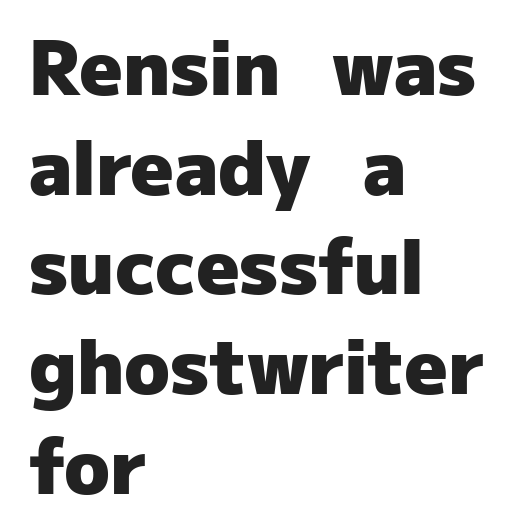
Q: Is the text bold? A: Yes.
Q: Is the text italic (slanted)? A: No, it is upright.
Q: Is the typeface a serif or a sans-serif typeface? A: Sans-serif.
Q: Is the text underlined? A: No.
Q: How is the paragraph aligned? A: Left-aligned.
Q: Is the spacing between letters normal or unusually wide? A: Normal.
Q: Is the spacing between lines tight, normal or loose? A: Normal.
Q: Width (condensed, normal, or wide)? A: Normal.
Q: Stroke contrast? A: Low.
Q: x-height? A: Medium.
Q: Monospaced? A: No.
